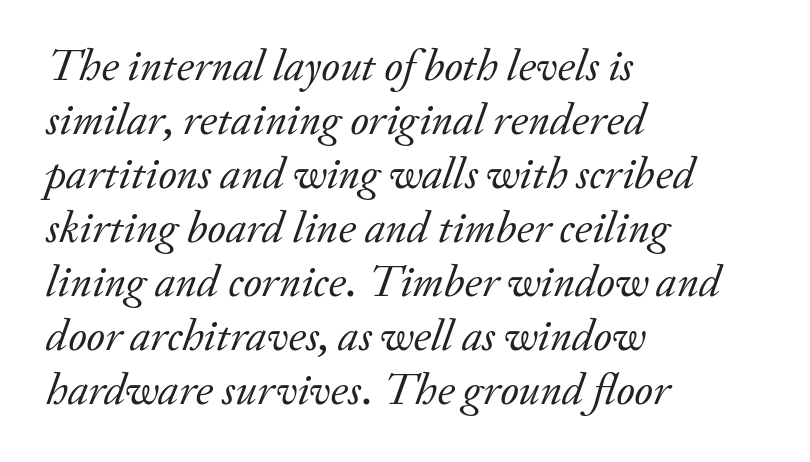
{"serif": "yes", "italic": "yes", "lean": "right", "slant_degrees": 20, "bold": "no", "weight": "regular", "width": "normal", "stroke_contrast": "low", "x_height": "small", "monospaced": "no", "underline": "no", "align": "left", "line_spacing_ratio": 1.2, "letter_spacing": "normal", "letter_spacing_em": 0.0, "glyph_px": 45}
